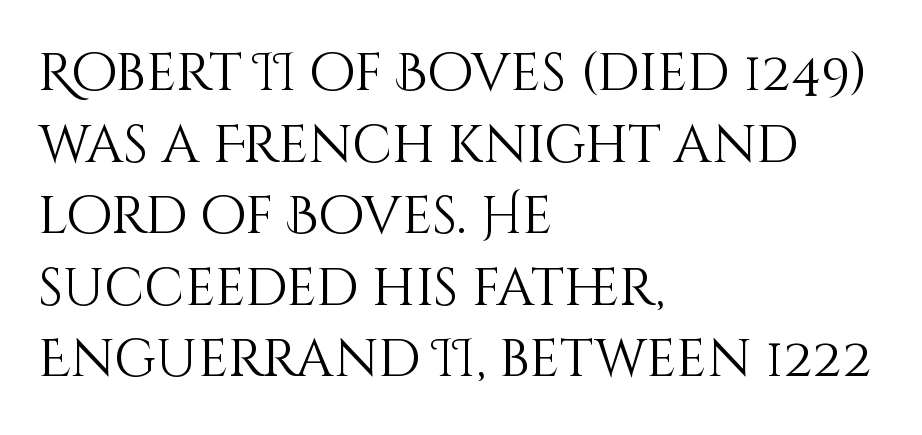
{"italic": "no", "bold": "no", "weight": "light", "width": "normal", "stroke_contrast": "medium", "x_height": "large", "monospaced": "no", "underline": "no", "align": "left", "line_spacing": "normal", "line_spacing_ratio": 1.35, "letter_spacing": "normal", "letter_spacing_em": 0.0, "glyph_px": 53}
